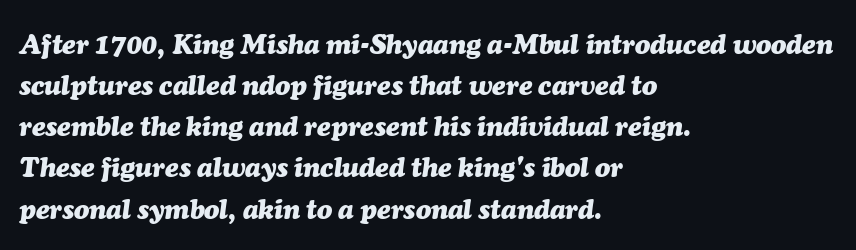
This rendering leaves character spacing at its baseline value. Caption: multi-line text, flush left, ragged right. Quick note: italic. These lines are rendered in a variable-pitch font. Clear beneath every line of the passage.
